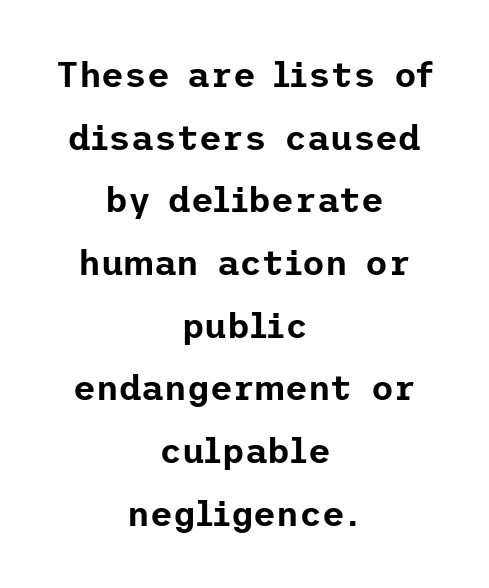
Nothing sits at the stroke ends, so this counts as sans-serif. Characters follow at the spacing the type designer built in. The passage is arranged like a title page — every line centered. The specimen omits any rule beneath the text block's lines.
